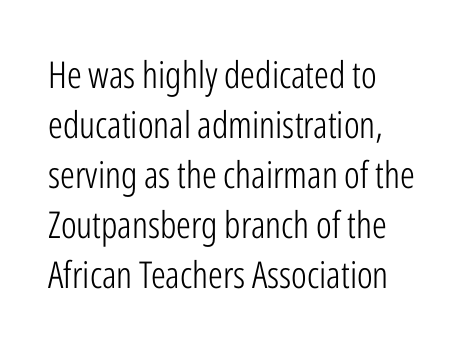
{"serif": "no", "italic": "no", "bold": "no", "weight": "light", "width": "condensed", "stroke_contrast": "low", "x_height": "medium", "monospaced": "no", "underline": "no", "align": "left", "line_spacing": "normal", "line_spacing_ratio": 1.35, "letter_spacing": "normal", "letter_spacing_em": 0.0, "glyph_px": 37}
